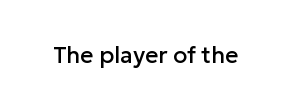
The image shows 23 px text type, upright; set normal letter spacing, not underlined.
